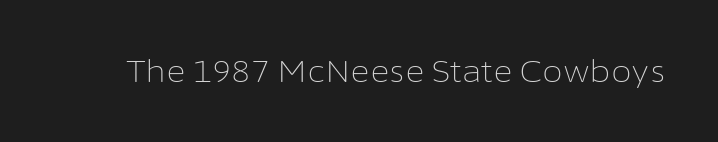
The image shows 30 px light sans-serif type, upright; set normal letter spacing, not underlined; low stroke contrast and a medium x-height.
